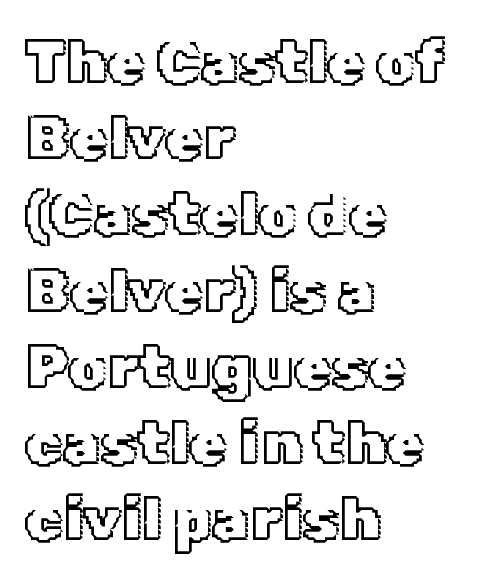
Q: Is the text italic (slanted)? A: No, it is upright.
Q: Is the text underlined? A: No.
Q: How is the paragraph aligned? A: Left-aligned.
Q: Is the spacing between letters normal or unusually wide? A: Normal.
Q: Is the spacing between lines tight, normal or loose? A: Normal.
Q: Width (condensed, normal, or wide)? A: Normal.
Q: x-height? A: Medium.
Q: Monospaced? A: No.
